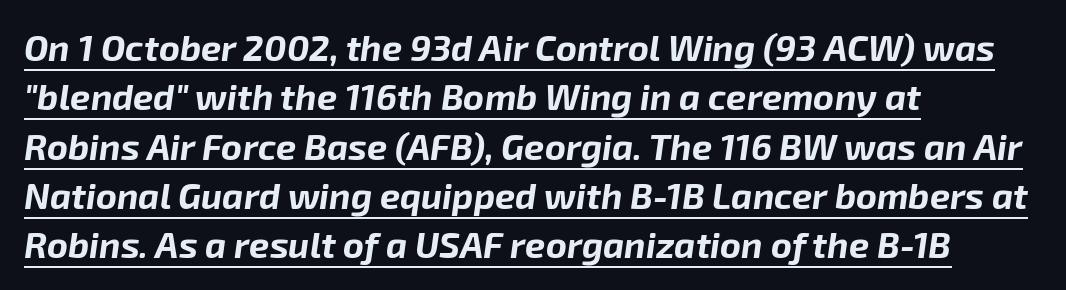
Q: Is the text bold? A: Yes.
Q: Is the text italic (slanted)? A: Yes, it leans right by about 8 degrees.
Q: Is the text underlined? A: Yes.
Q: How is the paragraph aligned? A: Left-aligned.
Q: Is the spacing between letters normal or unusually wide? A: Normal.
Q: Is the spacing between lines tight, normal or loose? A: Normal.
Q: Width (condensed, normal, or wide)? A: Normal.
Q: Stroke contrast? A: Low.
Q: x-height? A: Medium.
Q: Monospaced? A: No.
